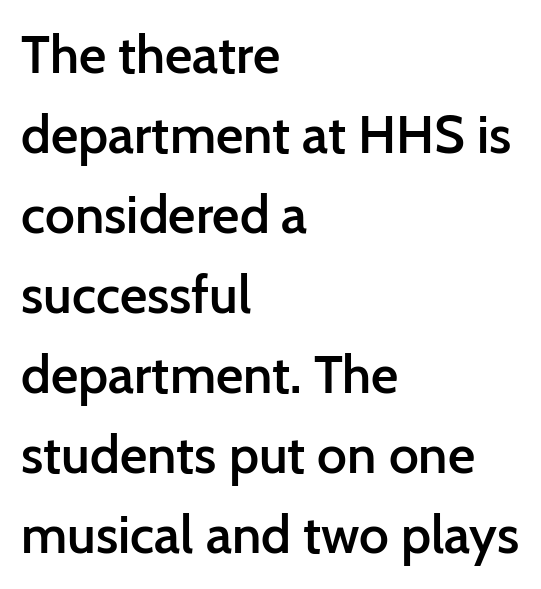
Q: Is the text bold? A: Semi-bold.
Q: Is the text italic (slanted)? A: No, it is upright.
Q: Is the typeface a serif or a sans-serif typeface? A: Sans-serif.
Q: Is the text underlined? A: No.
Q: How is the paragraph aligned? A: Left-aligned.
Q: Is the spacing between letters normal or unusually wide? A: Normal.
Q: Is the spacing between lines tight, normal or loose? A: Normal.
Q: Width (condensed, normal, or wide)? A: Normal.
Q: Stroke contrast? A: Low.
Q: x-height? A: Medium.
Q: Monospaced? A: No.
